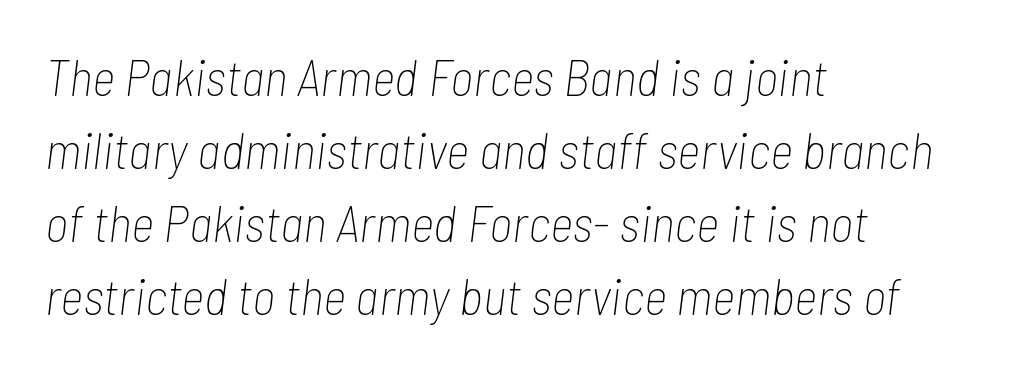
Q: Is the text bold? A: No.
Q: Is the text italic (slanted)? A: Yes, it leans right by about 7 degrees.
Q: Is the text underlined? A: No.
Q: How is the paragraph aligned? A: Left-aligned.
Q: Is the spacing between letters normal or unusually wide? A: Normal.
Q: Is the spacing between lines tight, normal or loose? A: Normal.
Q: Width (condensed, normal, or wide)? A: Condensed.
Q: Stroke contrast? A: Low.
Q: x-height? A: Medium.
Q: Monospaced? A: No.
